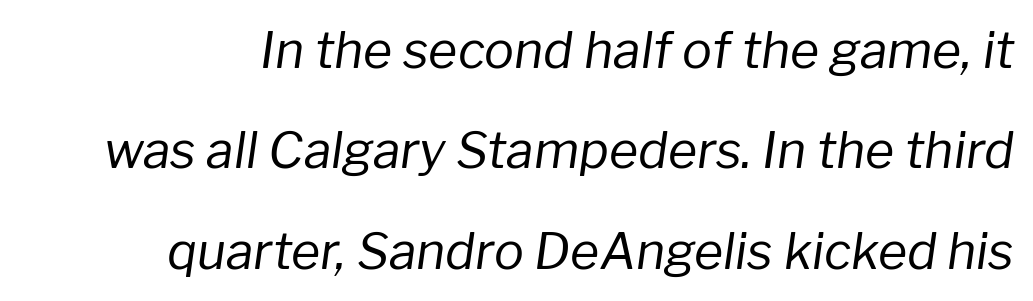
The image shows 50 px regular-weight type, italic (leaning right); set loose line spacing (2.01x), normal letter spacing, not underlined; low stroke contrast and a medium x-height.
